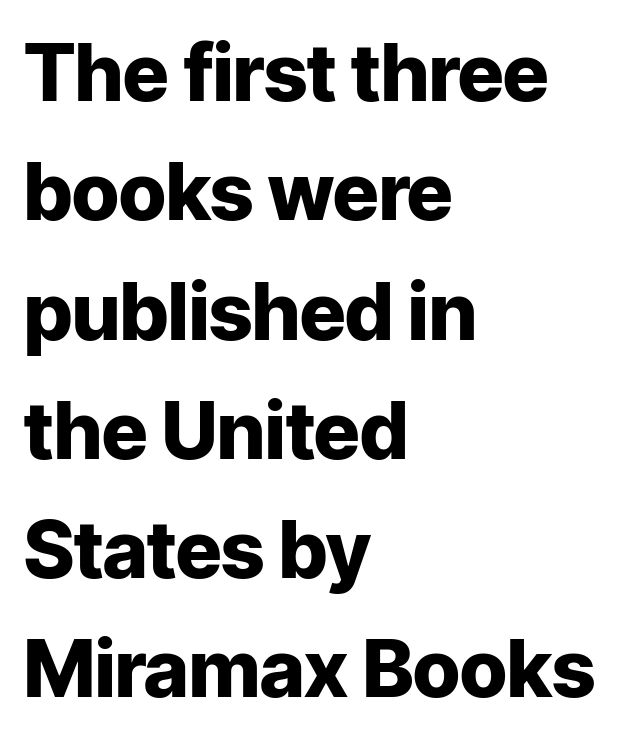
Q: Is the text bold? A: Yes.
Q: Is the text italic (slanted)? A: No, it is upright.
Q: Is the typeface a serif or a sans-serif typeface? A: Sans-serif.
Q: Is the text underlined? A: No.
Q: How is the paragraph aligned? A: Left-aligned.
Q: Is the spacing between letters normal or unusually wide? A: Normal.
Q: Is the spacing between lines tight, normal or loose? A: Normal.
Q: Width (condensed, normal, or wide)? A: Normal.
Q: Stroke contrast? A: Low.
Q: x-height? A: Medium.
Q: Monospaced? A: No.
